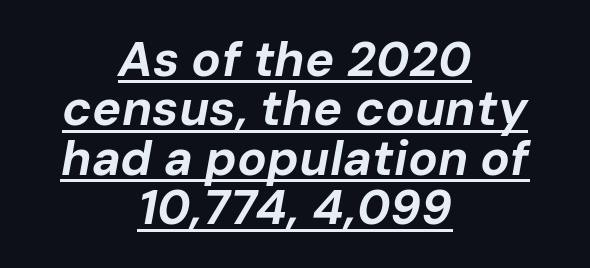
{"italic": "yes", "lean": "right", "slant_degrees": 10, "bold": "yes", "weight": "bold", "width": "normal", "stroke_contrast": "low", "x_height": "medium", "monospaced": "no", "underline": "yes", "align": "center", "line_spacing": "tight", "line_spacing_ratio": 1.01, "letter_spacing": "normal", "letter_spacing_em": 0.0, "glyph_px": 49}
